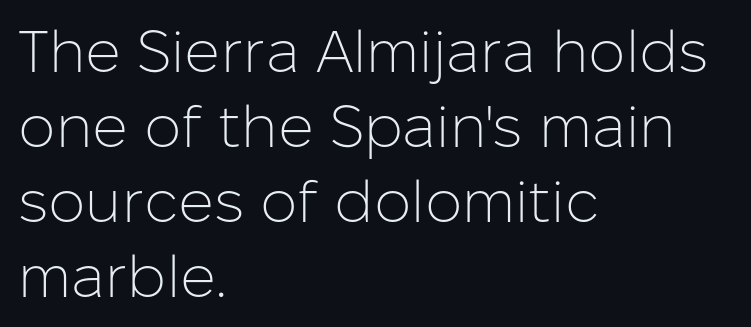
Q: Is the text bold? A: No.
Q: Is the text italic (slanted)? A: No, it is upright.
Q: Is the typeface a serif or a sans-serif typeface? A: Sans-serif.
Q: Is the text underlined? A: No.
Q: How is the paragraph aligned? A: Left-aligned.
Q: Is the spacing between letters normal or unusually wide? A: Normal.
Q: Is the spacing between lines tight, normal or loose? A: Normal.
Q: Width (condensed, normal, or wide)? A: Normal.
Q: Stroke contrast? A: Low.
Q: x-height? A: Medium.
Q: Monospaced? A: No.
